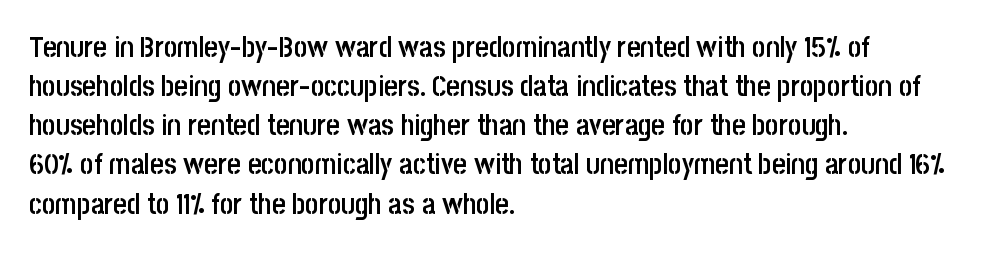
{"serif": "no", "italic": "no", "bold": "semi", "weight": "semibold", "width": "condensed", "stroke_contrast": "low", "x_height": "large", "monospaced": "no", "underline": "no", "align": "left", "line_spacing": "normal", "line_spacing_ratio": 1.35, "letter_spacing": "normal", "letter_spacing_em": 0.0, "glyph_px": 29}
